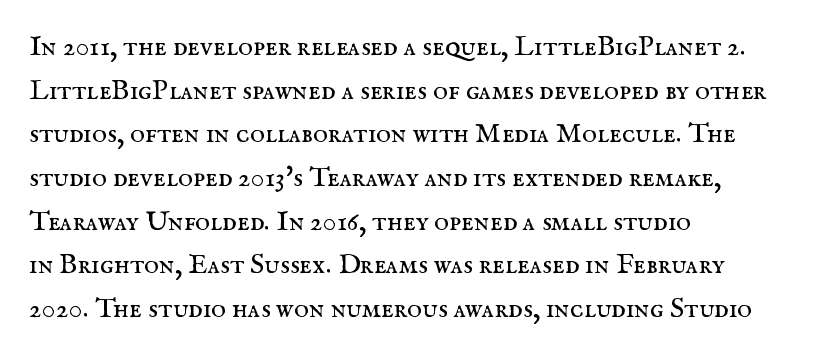
These lines are rendered in a variable-pitch font. Vertical strokes here are truly vertical. Weight: in the light-to-regular range. One-word summary of the alignment: left. Serif or sans? Serif — the stroke terminals have little feet.
